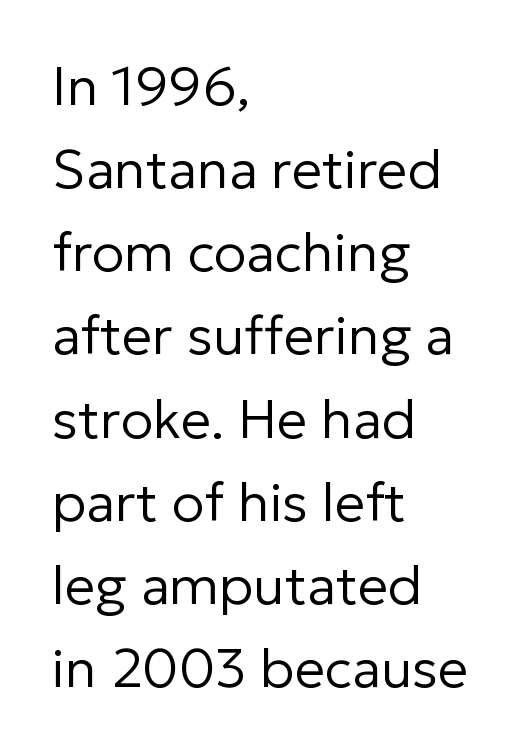
Left-aligned paragraph, ragged on the right. The line texture is even and compact thanks to regular tracking. Whoever set this chose a conventional vertical rhythm. Glance below the letters and you will spot only blank space. You could not count columns in this text — the font is proportionally spaced.
